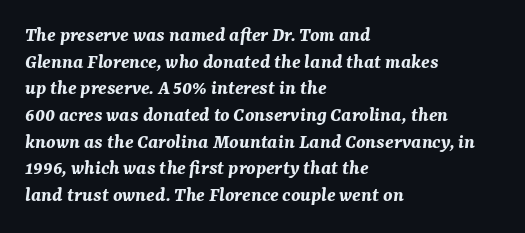
{"italic": "yes", "lean": "right", "slant_degrees": 7, "bold": "yes", "underline": "no", "align": "left", "line_spacing": "normal", "line_spacing_ratio": 1.27, "letter_spacing": "normal", "letter_spacing_em": 0.0, "glyph_px": 21}
